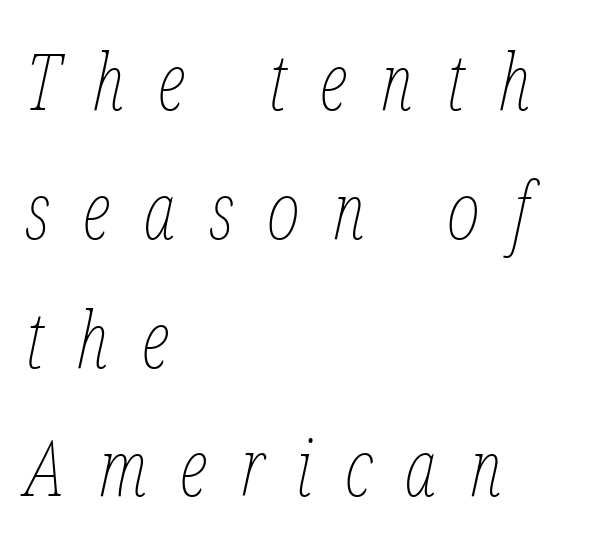
Q: Is the text bold? A: No.
Q: Is the text italic (slanted)? A: Yes, it leans right by about 12 degrees.
Q: Is the text underlined? A: No.
Q: How is the paragraph aligned? A: Left-aligned.
Q: Is the spacing between letters normal or unusually wide? A: Unusually wide.
Q: Is the spacing between lines tight, normal or loose? A: Normal.
Q: Width (condensed, normal, or wide)? A: Condensed.
Q: Stroke contrast? A: Low.
Q: x-height? A: Medium.
Q: Monospaced? A: No.
